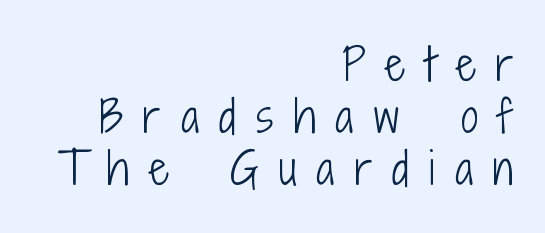
{"serif": "no", "italic": "no", "bold": "no", "weight": "light", "width": "condensed", "stroke_contrast": "low", "x_height": "medium", "monospaced": "no", "underline": "no", "align": "right", "line_spacing_ratio": 1.21, "letter_spacing": "wide", "letter_spacing_em": 0.47, "glyph_px": 43}
